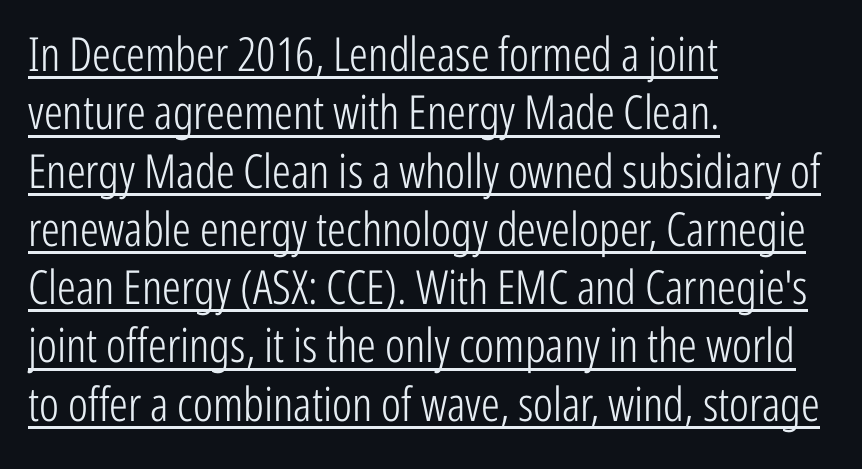
This sample carries an underscore along the baseline area. Regarding serifs, this sample does without them. The letters sit at their default tracking, neither squeezed nor spread. Heaviness? Minimal to ordinary, like unemphasized prose. Is this a fixed-width face? No — the glyphs have proportional, varying widths.
